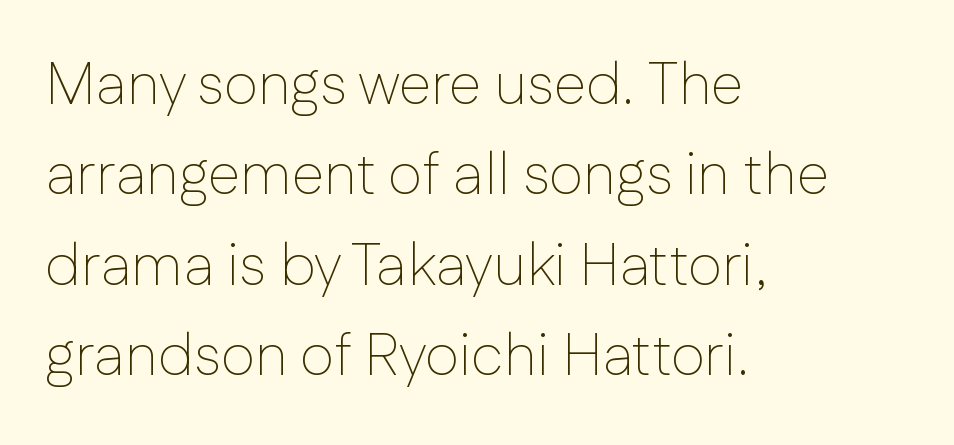
{"serif": "no", "italic": "no", "bold": "no", "weight": "thin", "width": "normal", "stroke_contrast": "low", "x_height": "medium", "monospaced": "no", "underline": "no", "align": "left", "line_spacing": "normal", "line_spacing_ratio": 1.53, "letter_spacing": "normal", "letter_spacing_em": 0.0, "glyph_px": 59}
